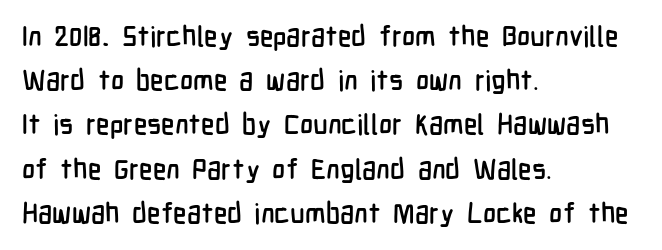
You could not count columns in this text — the font is proportionally spaced. This sample uses an upright cut, with every glyph sitting square on the baseline. Descenders hang freely into open space. The rendering shows plain stroke endings on the letterforms — a sans-serif design.
